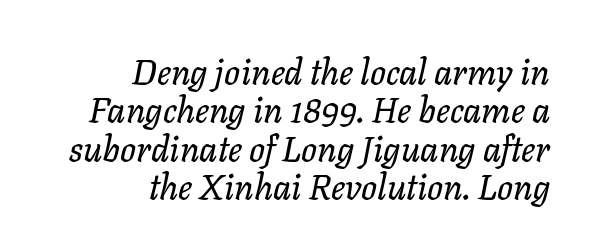
The image shows 35 px text type, italic (leaning right); set right-aligned, tight line spacing (1.1x), normal letter spacing, not underlined; low stroke contrast and a medium x-height.
